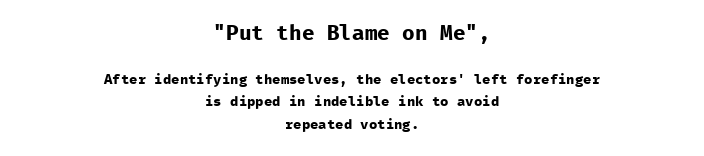
The first block has been scaled up relative to the second. Ascenders rise straight up at ninety degrees. These lines carry a lot of weight — the face is fully bold. The type is set solid horizontally, with unmodified tracking. Only glyphs here, with clear space below each row.
